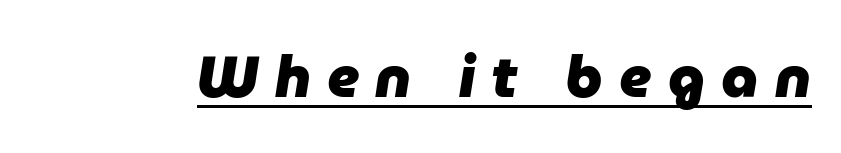
The words here are underlined. Think of a printed novel: that variable character pitch is what you see here. The passage shown has open, widely tracked lettering throughout. An italicized treatment has been applied to the whole sample. The face used here has the dense, thick strokes of a bold.
